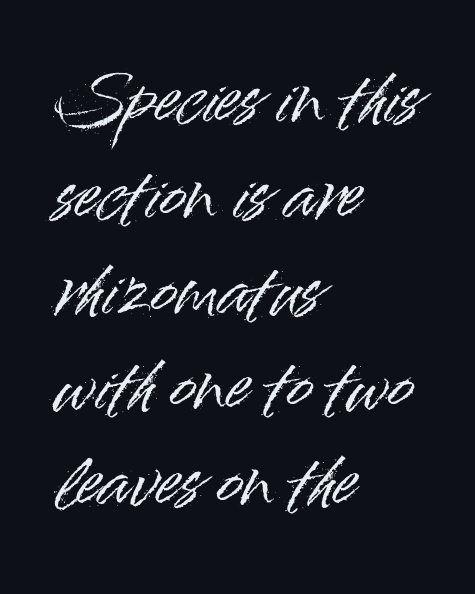
{"serif": "no", "width": "normal", "stroke_contrast": "high", "x_height": "small", "monospaced": "no", "underline": "no", "align": "left", "line_spacing": "normal", "line_spacing_ratio": 1.52, "letter_spacing": "normal", "letter_spacing_em": 0.0, "glyph_px": 63}
